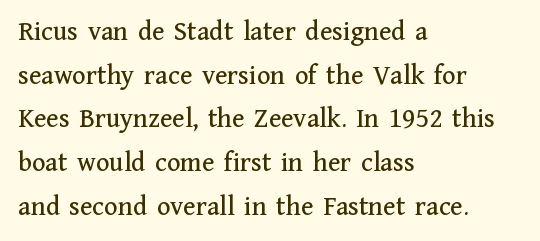
Descender tails drop into unmarked territory. The specimen reads as upright at a glance. The typesetter chose a ragged-right arrangement here. The space between consecutive lines is moderate.
